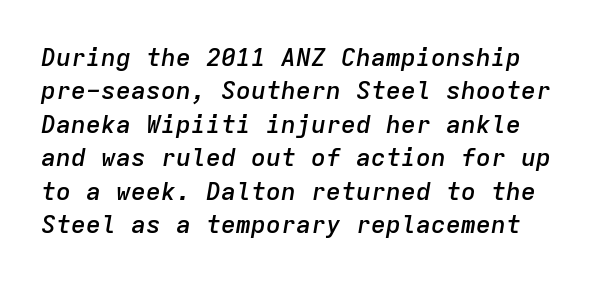
Each word holds together tightly as a unit, with standard inter-letter gaps. The string is rendered with underlining switched off. The line-height multiplier appears to be the usual default. Typographic density is moderately raised because the face is semibold.
